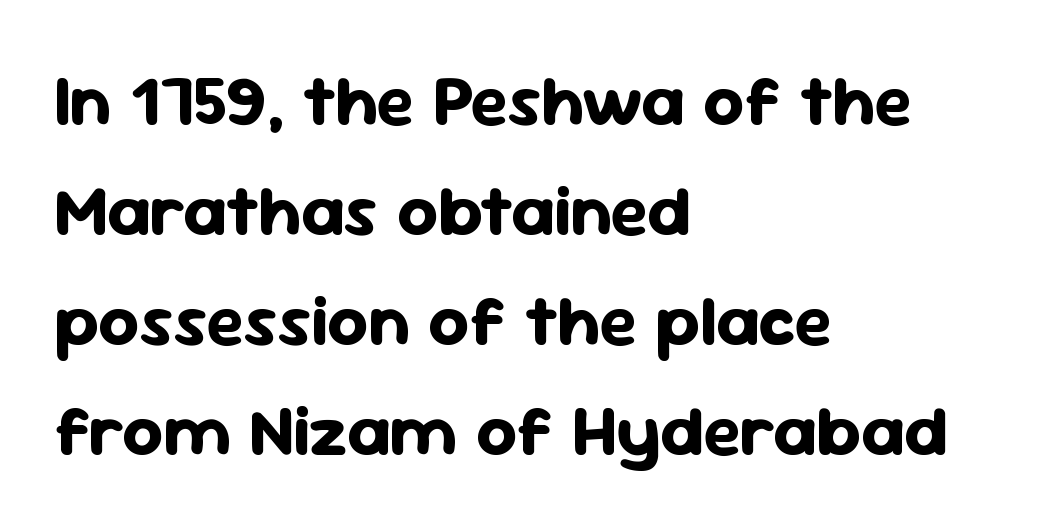
Q: Is the text bold? A: Yes.
Q: Is the text italic (slanted)? A: No, it is upright.
Q: Is the typeface a serif or a sans-serif typeface? A: Sans-serif.
Q: Is the text underlined? A: No.
Q: How is the paragraph aligned? A: Left-aligned.
Q: Is the spacing between letters normal or unusually wide? A: Normal.
Q: Is the spacing between lines tight, normal or loose? A: Normal.
Q: Width (condensed, normal, or wide)? A: Normal.
Q: Stroke contrast? A: Low.
Q: x-height? A: Medium.
Q: Monospaced? A: No.
